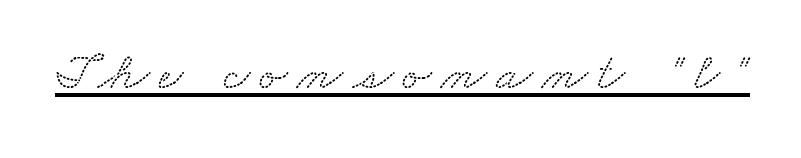
The image shows 53 px wide type; set underlined; low stroke contrast and a small x-height.
